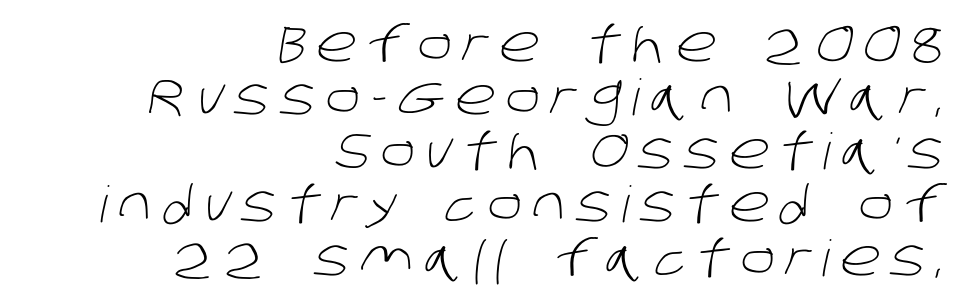
Q: Is the text bold? A: No.
Q: Is the typeface a serif or a sans-serif typeface? A: Sans-serif.
Q: Is the text underlined? A: No.
Q: How is the paragraph aligned? A: Right-aligned.
Q: Is the spacing between letters normal or unusually wide? A: Unusually wide.
Q: Is the spacing between lines tight, normal or loose? A: Tight.
Q: Width (condensed, normal, or wide)? A: Normal.
Q: Stroke contrast? A: Low.
Q: x-height? A: Large.
Q: Monospaced? A: No.
